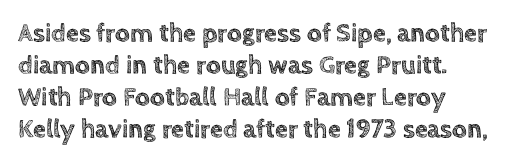
{"italic": "no", "underline": "no", "line_spacing_ratio": 1.23, "letter_spacing": "normal", "letter_spacing_em": 0.0, "glyph_px": 26}
